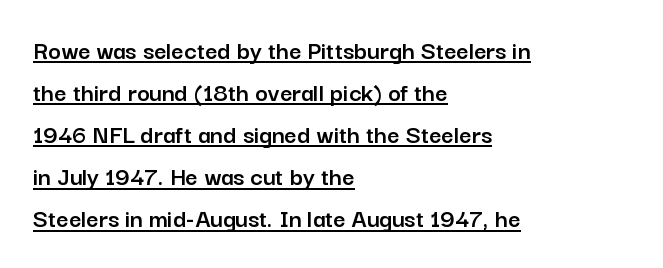
The glyphs are accompanied by a horizontal stroke just below them. Is the letter spacing exaggerated? No — it looks like the ordinary default. Line beginnings align vertically; line endings do not. Rows of type keep a routine distance in the vertical direction. Ascenders rise straight up at ninety degrees.
